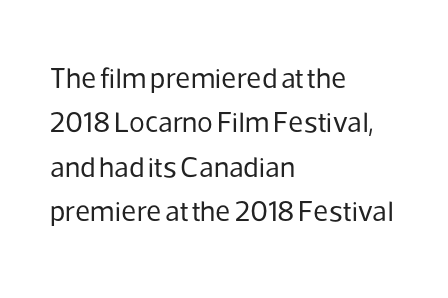
Horizontal alignment here is leftward, the default for most running prose. The font's upright variant was chosen for this text. Quick note: underline off. How are the letters spaced? Ordinarily, with no added tracking. Character widths vary here, with narrow letters taking less room than wide ones.
